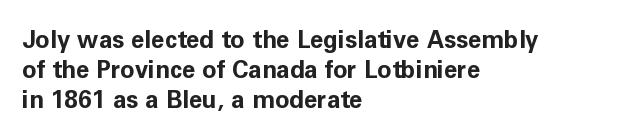
{"italic": "no", "bold": "yes", "underline": "no", "align": "left", "line_spacing": "normal", "line_spacing_ratio": 1.25, "letter_spacing": "normal", "letter_spacing_em": 0.0, "glyph_px": 24}
